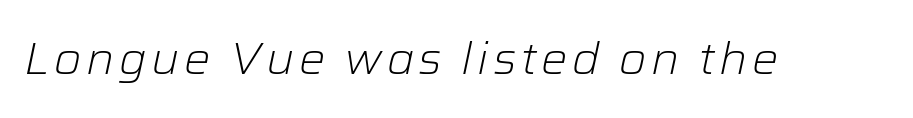
The image shows 44 px light type, italic (leaning right); set not underlined; low stroke contrast and a medium x-height.
